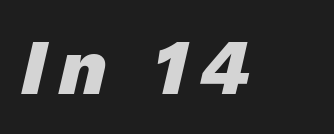
You could not count columns in this text — the font is proportionally spaced. Rendered with sloped, italic letterforms. Decoration check: the copy has no underline. Does the weight exceed regular? Yes, all the way to bold.
